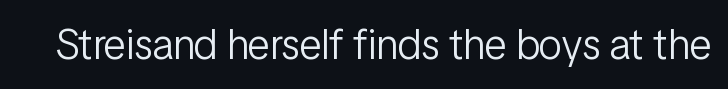
Q: Is the text bold? A: No.
Q: Is the text italic (slanted)? A: No, it is upright.
Q: Is the typeface a serif or a sans-serif typeface? A: Sans-serif.
Q: Is the text underlined? A: No.
Q: Is the spacing between letters normal or unusually wide? A: Normal.
Q: Width (condensed, normal, or wide)? A: Condensed.
Q: Stroke contrast? A: Low.
Q: x-height? A: Medium.
Q: Monospaced? A: No.
